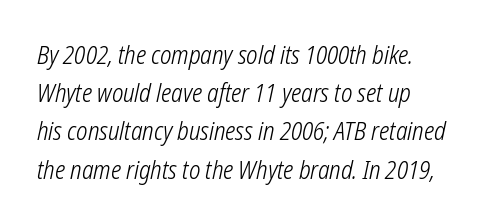
Q: Is the text bold? A: No.
Q: Is the text italic (slanted)? A: Yes, it leans right by about 12 degrees.
Q: Is the text underlined? A: No.
Q: How is the paragraph aligned? A: Left-aligned.
Q: Is the spacing between letters normal or unusually wide? A: Normal.
Q: Is the spacing between lines tight, normal or loose? A: Normal.
